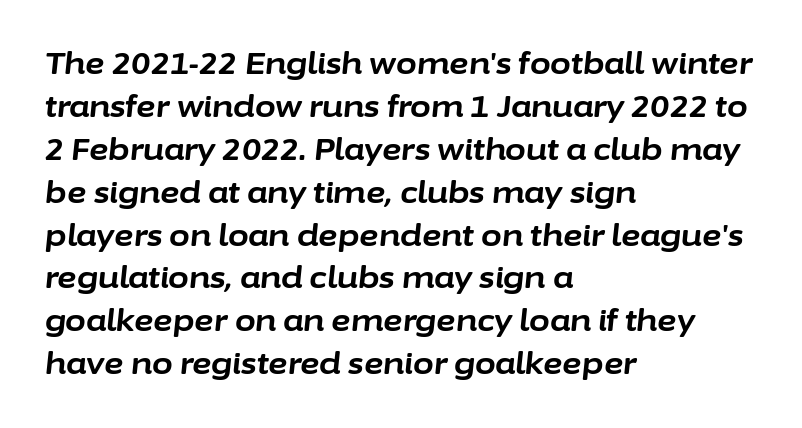
The image shows 30 px bold type, italic (leaning right); set left-aligned, normal line spacing (1.43x), normal letter spacing, not underlined; low stroke contrast and a medium x-height.
